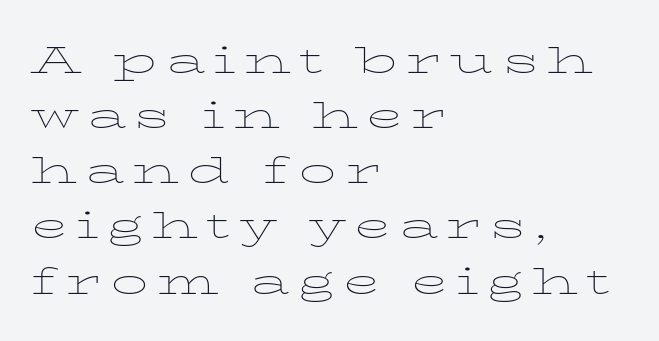
The image shows 37 px thin, wide serif type, upright; set left-aligned, normal line spacing (1.49x), unusually wide letter spacing (+0.22 em), not underlined; low stroke contrast and a medium x-height.
